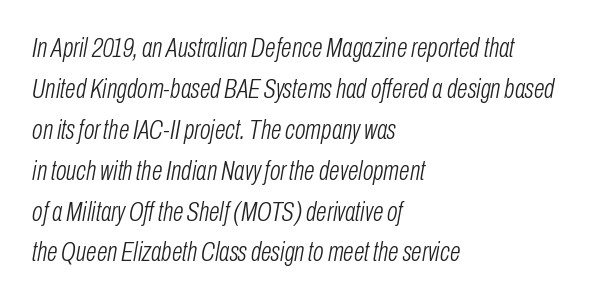
{"italic": "yes", "lean": "right", "slant_degrees": 10, "bold": "no", "weight": "light", "width": "condensed", "stroke_contrast": "low", "x_height": "medium", "monospaced": "no", "underline": "no", "align": "left", "line_spacing": "normal", "line_spacing_ratio": 1.46, "letter_spacing": "normal", "letter_spacing_em": 0.0, "glyph_px": 28}
